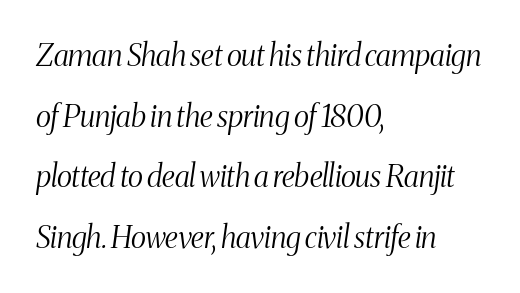
{"serif": "yes", "italic": "yes", "lean": "right", "slant_degrees": 8, "bold": "no", "weight": "light", "width": "condensed", "stroke_contrast": "medium", "x_height": "medium", "monospaced": "no", "underline": "no", "align": "left", "line_spacing": "loose", "line_spacing_ratio": 2.02, "letter_spacing": "normal", "letter_spacing_em": 0.0, "glyph_px": 30}
